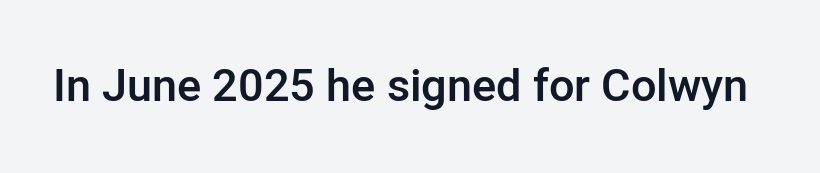
The image shows 45 px semibold sans-serif type, upright; set normal letter spacing, not underlined; low stroke contrast and a medium x-height.
